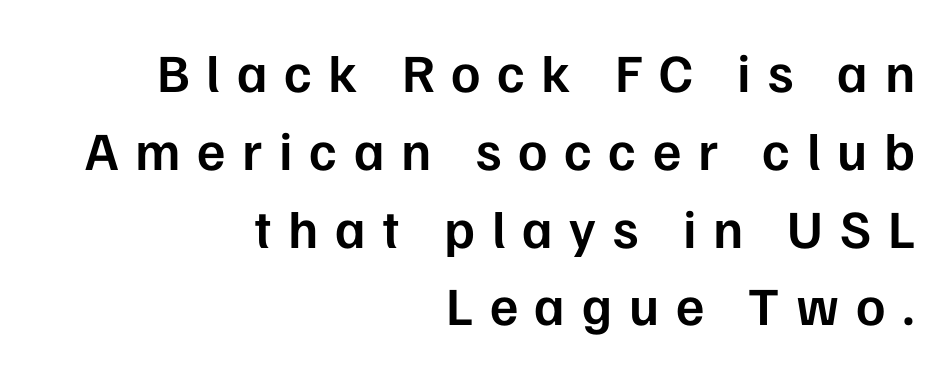
Just letters on the line, the space beneath them empty. The characters display no serif detailing; their extremities are plain. Successive baselines arrive at the customary interval. Character widths vary here, with narrow letters taking less room than wide ones. Observe the wide spacing: letters keep a clear distance from each other.
